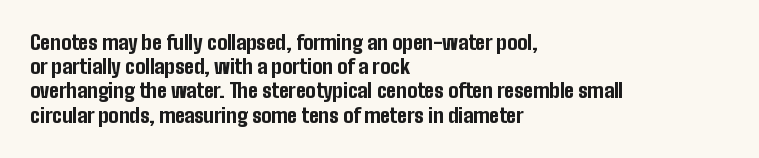
{"italic": "no", "bold": "yes", "underline": "no", "align": "left", "line_spacing_ratio": 1.21, "letter_spacing": "normal", "letter_spacing_em": 0.0, "glyph_px": 20}
